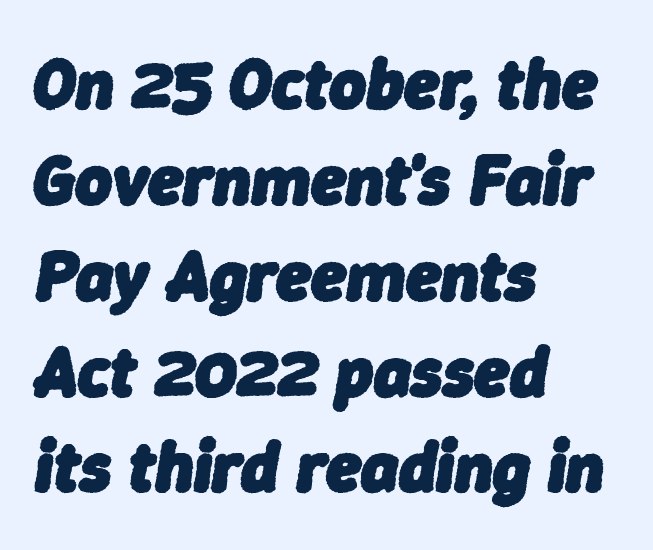
The image shows 71 px heavy type, italic (leaning right); set left-aligned, normal line spacing (1.35x), normal letter spacing, not underlined; low stroke contrast and a medium x-height.
